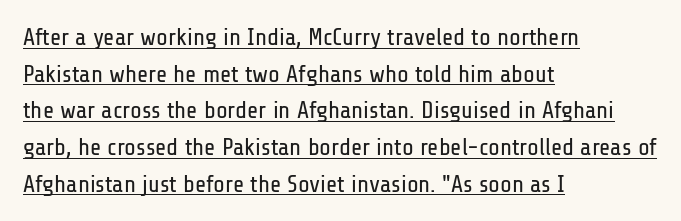
Somebody hit Ctrl+U on this one — the words are underlined. Characters remain perfectly vertical along every line. Reading down the block, your eye returns to a fixed left position each line. The letters sit at their default tracking, neither squeezed nor spread. Summary of vertical rhythm: regular, with standard interline spacing. Stroke mass is kept to a normal reading level or below.
